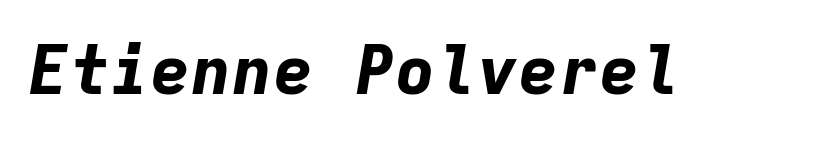
The image shows 68 px bold type, italic (leaning right), monospaced; set normal letter spacing, not underlined; low stroke contrast and a medium x-height.
